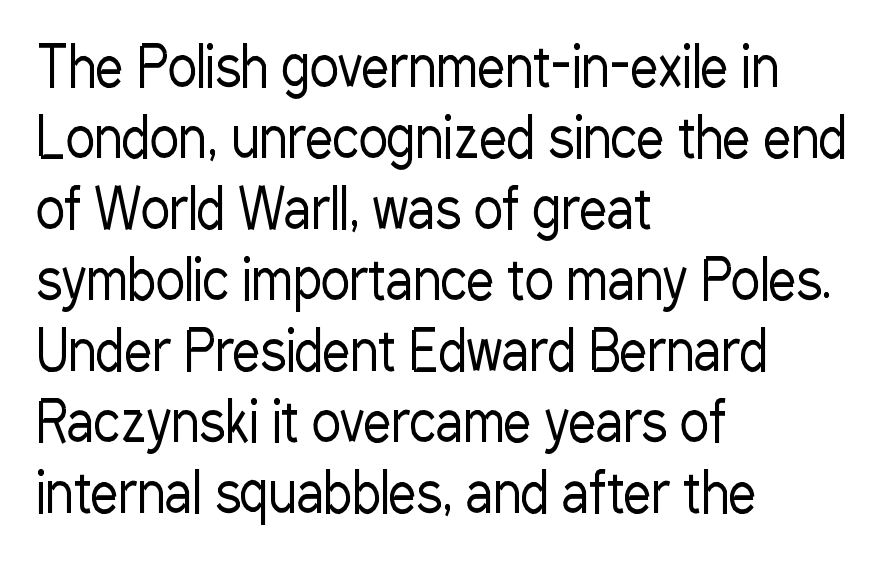
This sample uses a sans-serif face. Compared with a typical body face, this is equally light or lighter still. The letters stand upright; this is a roman face. The rendering uses natural spacing where letterforms have individual widths. Decoration check: the copy has no underline.
